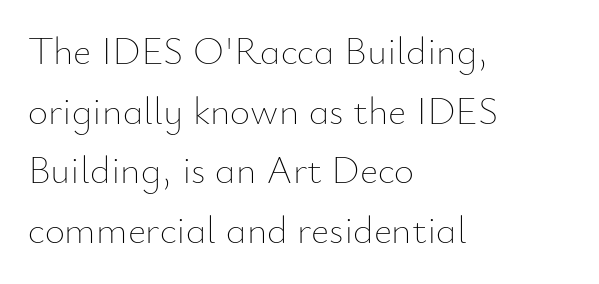
{"italic": "no", "bold": "no", "weight": "thin", "width": "normal", "stroke_contrast": "low", "x_height": "small", "monospaced": "no", "underline": "no", "align": "left", "line_spacing": "normal", "line_spacing_ratio": 1.53, "letter_spacing": "normal", "letter_spacing_em": 0.0, "glyph_px": 39}
